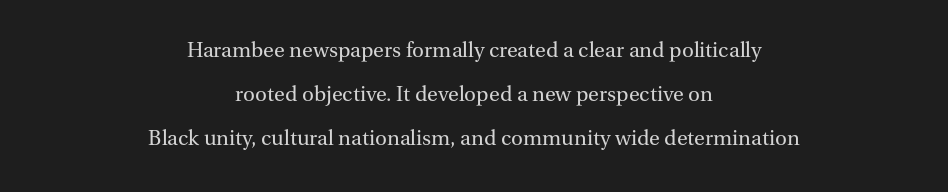
{"italic": "no", "bold": "no", "underline": "no", "align": "center", "line_spacing": "loose", "line_spacing_ratio": 2.01, "letter_spacing": "normal", "letter_spacing_em": 0.0, "glyph_px": 22}
